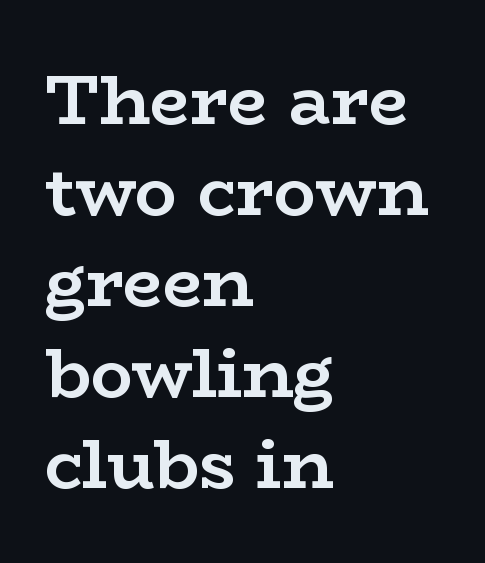
The image shows 70 px semibold, wide serif type, upright; set left-aligned, normal line spacing (1.3x), normal letter spacing, not underlined; low stroke contrast and a medium x-height.
